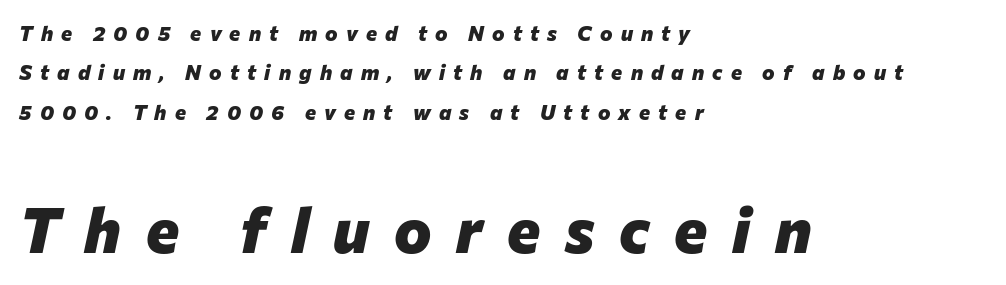
Q: Is the text bold? A: Yes.
Q: Is the text italic (slanted)? A: Yes, it leans right by about 12 degrees.
Q: Is the text underlined? A: No.
Q: How is the paragraph aligned? A: Left-aligned.
Q: Is the spacing between letters normal or unusually wide? A: Unusually wide.
Q: Which block of text is set in a larger size, the first (top) or the second (bottom)? A: The second (bottom) one.
Q: Width (condensed, normal, or wide)? A: Normal.
Q: Stroke contrast? A: Low.
Q: x-height? A: Medium.
Q: Monospaced? A: No.
